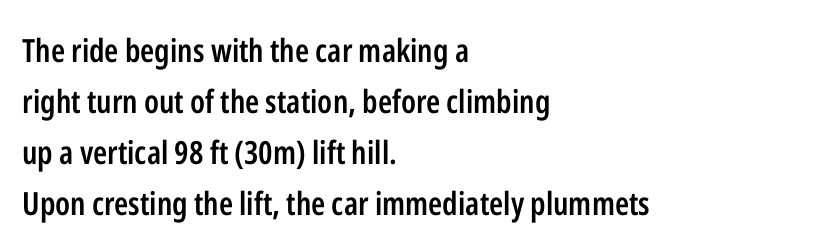
{"serif": "no", "italic": "no", "bold": "semi", "weight": "semibold", "width": "condensed", "stroke_contrast": "low", "x_height": "medium", "monospaced": "no", "underline": "no", "align": "left", "line_spacing": "normal", "line_spacing_ratio": 1.59, "letter_spacing": "normal", "letter_spacing_em": 0.0, "glyph_px": 32}
